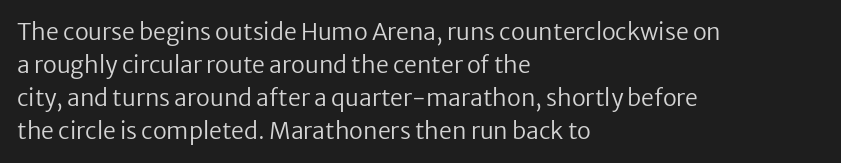
The image shows 23 px text type, upright; set left-aligned, normal line spacing (1.43x), normal letter spacing, not underlined.
